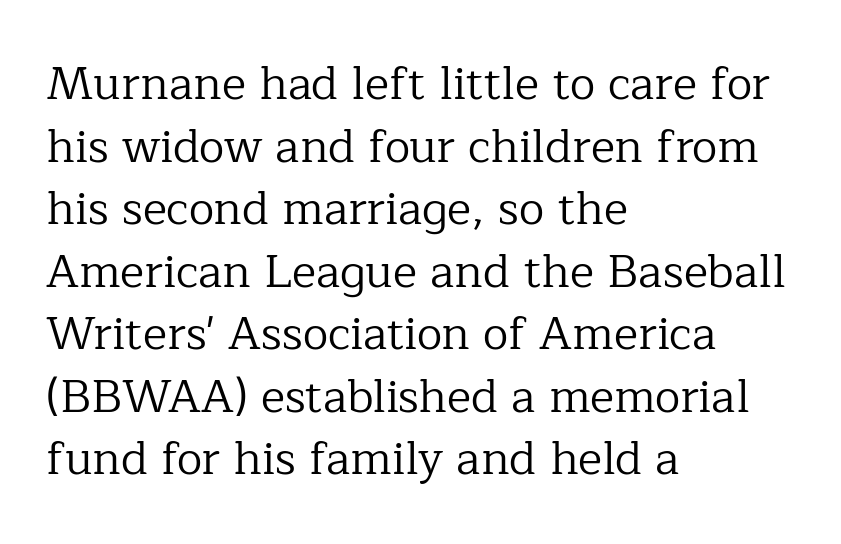
The image shows 46 px regular-weight serif type, upright; set left-aligned, normal line spacing (1.36x), normal letter spacing, not underlined; low stroke contrast and a medium x-height.
